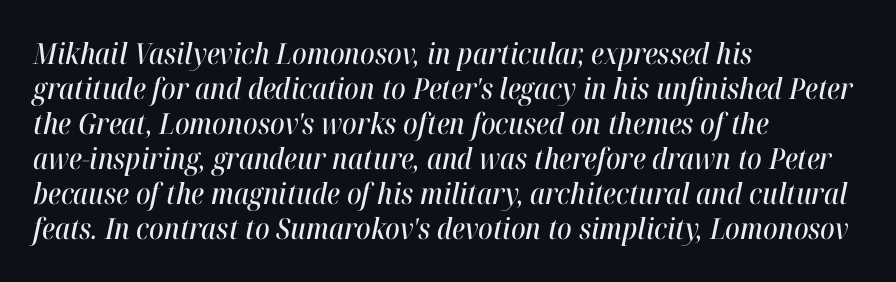
Q: Is the text italic (slanted)? A: Yes, it leans right by about 12 degrees.
Q: Is the text underlined? A: No.
Q: How is the paragraph aligned? A: Left-aligned.
Q: Is the spacing between letters normal or unusually wide? A: Normal.
Q: Width (condensed, normal, or wide)? A: Condensed.
Q: Stroke contrast? A: High.
Q: x-height? A: Medium.
Q: Monospaced? A: No.
